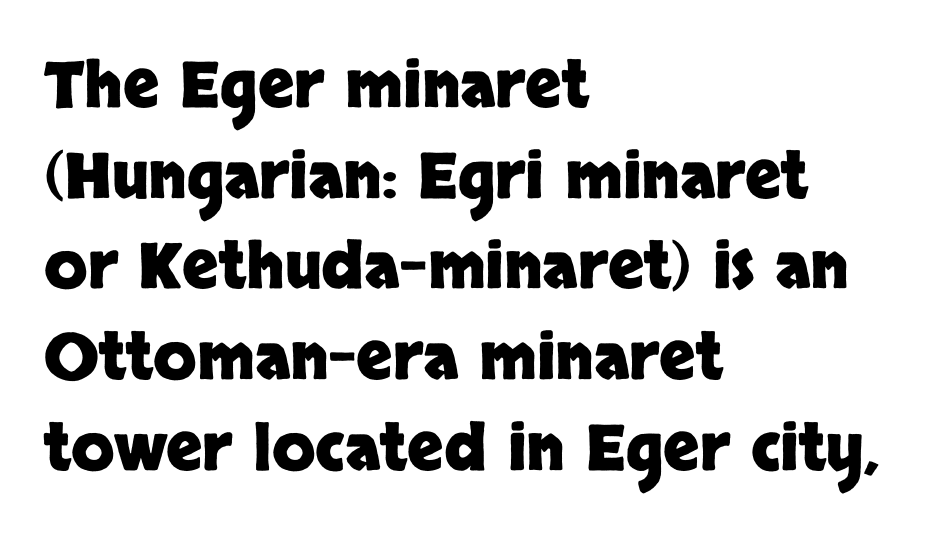
{"serif": "no", "italic": "no", "bold": "yes", "weight": "heavy", "width": "normal", "stroke_contrast": "low", "x_height": "large", "monospaced": "no", "underline": "no", "align": "left", "line_spacing": "normal", "line_spacing_ratio": 1.44, "letter_spacing": "normal", "letter_spacing_em": 0.0, "glyph_px": 63}
